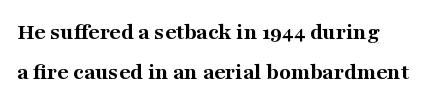
{"italic": "no", "bold": "yes", "underline": "no", "line_spacing": "normal", "line_spacing_ratio": 1.67, "letter_spacing": "normal", "letter_spacing_em": 0.0, "glyph_px": 24}
